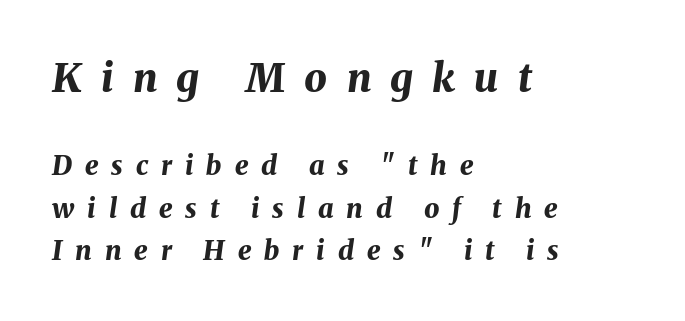
The image shows 40 px bold type, italic (leaning right); set left-aligned, normal line spacing (1.59x), unusually wide letter spacing (+0.48 em), not underlined; the first (top) block is 1.48x larger; medium stroke contrast and a medium x-height.
